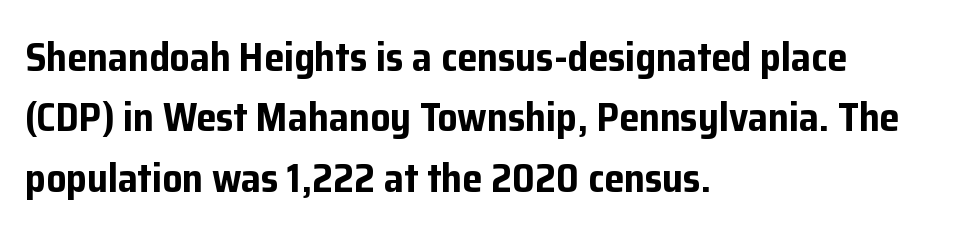
The rendering keeps characters at their native spacing. Thick stems and heavy bowls — unmistakably bold. The rag falls on the right side of this text block. Character widths vary here, with narrow letters taking less room than wide ones.
